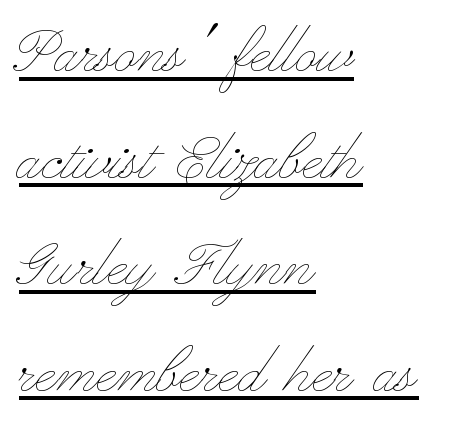
Q: Is the text bold? A: No.
Q: Is the text italic (slanted)? A: Yes.
Q: Is the text underlined? A: Yes.
Q: How is the paragraph aligned? A: Left-aligned.
Q: Is the spacing between letters normal or unusually wide? A: Normal.
Q: Is the spacing between lines tight, normal or loose? A: Normal.
Q: Width (condensed, normal, or wide)? A: Wide.
Q: Stroke contrast? A: Low.
Q: x-height? A: Small.
Q: Monospaced? A: No.
